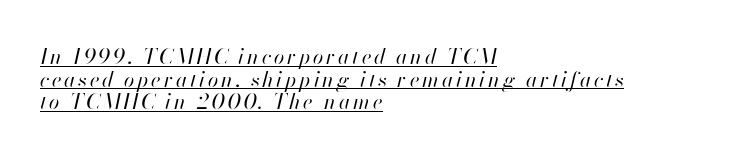
Q: Is the text bold? A: No.
Q: Is the text italic (slanted)? A: Yes, it leans right by about 13 degrees.
Q: Is the text underlined? A: Yes.
Q: How is the paragraph aligned? A: Left-aligned.
Q: Is the spacing between lines tight, normal or loose? A: Tight.
